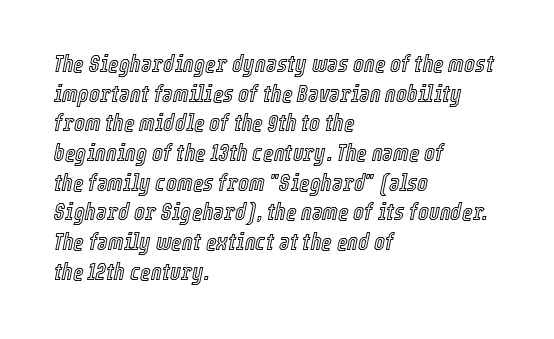
Each row of text sits above clean, open space. How are the letters spaced? Ordinarily, with no added tracking. Normally led — the rows are evenly, conventionally spaced. If you drew a line through each stem, it would be angled.
